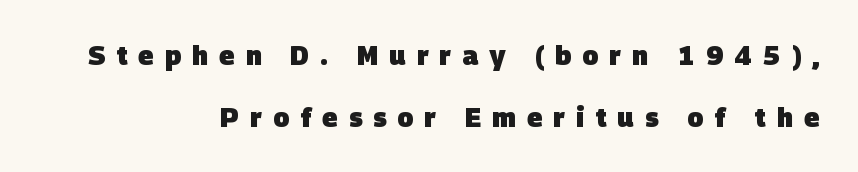
The image shows 26 px bold type; set right-aligned, loose line spacing (2.37x), unusually wide letter spacing (+0.43 em), not underlined.
